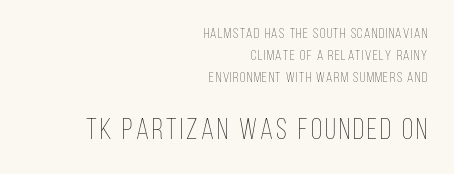
Is this a heavy cut? Hardly; it is regular or lighter. Quick note: underline off. The passage shown is typed in a proportional face where columns would drift. A student would notice the bottom passage is typeset larger than what precedes it.
